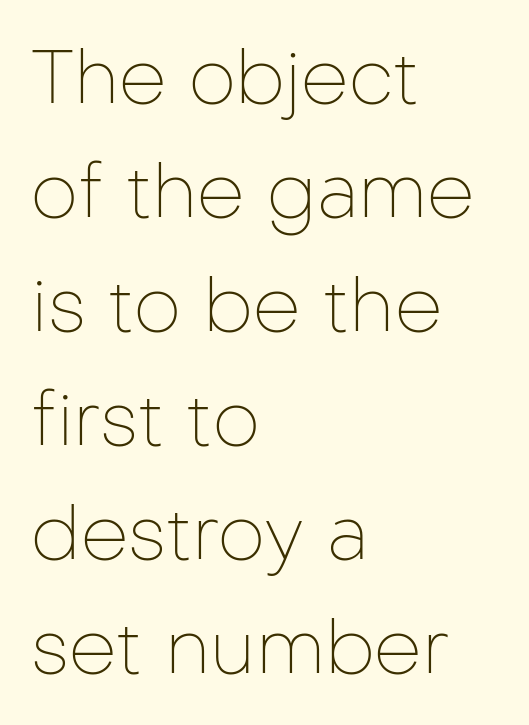
The image shows 75 px thin sans-serif type, upright; set left-aligned, normal line spacing (1.52x), normal letter spacing, not underlined; low stroke contrast and a medium x-height.
